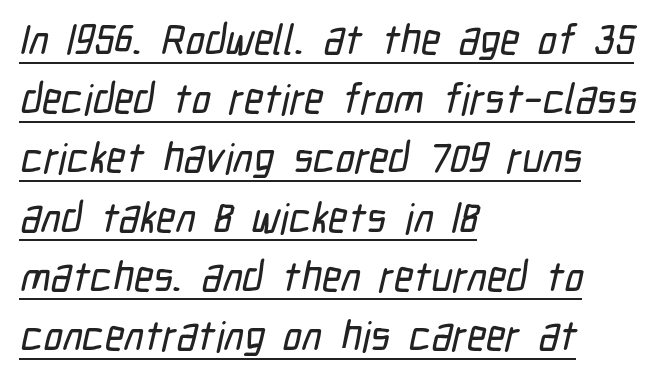
The image shows 42 px condensed sans-serif type; set left-aligned, normal line spacing (1.41x), normal letter spacing, underlined; low stroke contrast and a medium x-height.
